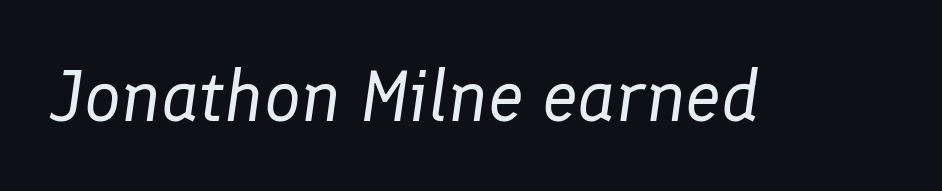
The image shows 73 px regular-weight type, italic (leaning right); set normal letter spacing, not underlined; low stroke contrast and a medium x-height.
